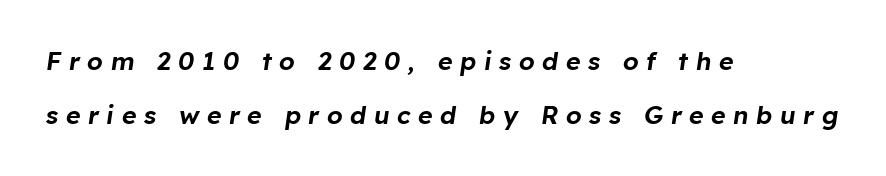
The font's italic variant was chosen for this text. Does extra space separate the letters? Yes, quite a lot of it. Widely set lines give the paragraph a tall, airy silhouette. Type without underlining. If you drew a ruler down the left edge, every line would touch it.
